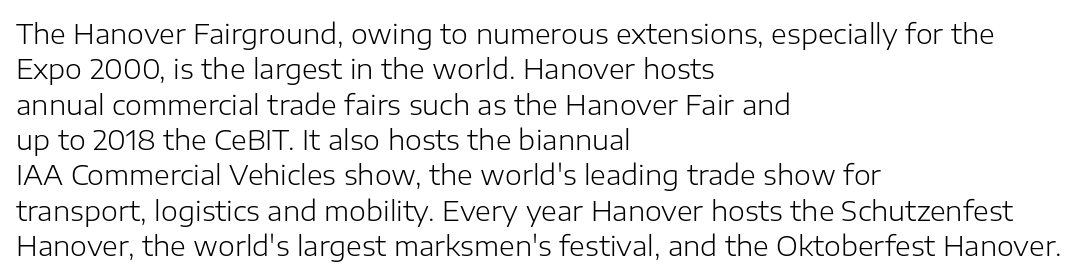
{"italic": "no", "bold": "no", "underline": "no", "align": "left", "line_spacing": "normal", "line_spacing_ratio": 1.31, "letter_spacing": "normal", "letter_spacing_em": 0.0, "glyph_px": 27}
